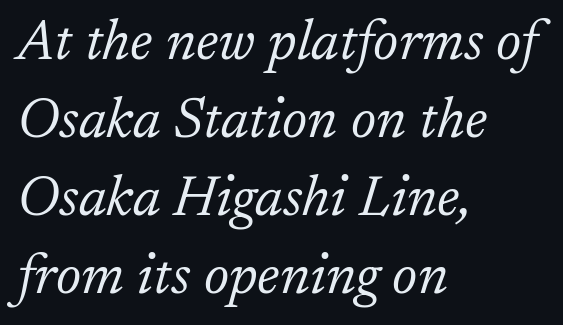
The image shows 56 px light serif type, italic (leaning right); set left-aligned, normal line spacing (1.39x), normal letter spacing, not underlined; low stroke contrast and a medium x-height.
